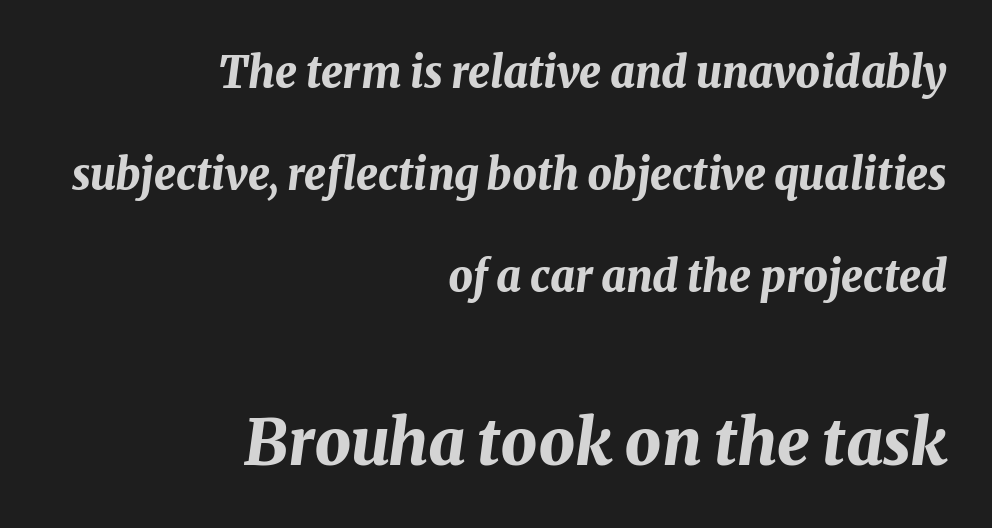
Q: Is the text bold? A: Yes.
Q: Is the text italic (slanted)? A: Yes, it leans right by about 8 degrees.
Q: Is the text underlined? A: No.
Q: How is the paragraph aligned? A: Right-aligned.
Q: Is the spacing between letters normal or unusually wide? A: Normal.
Q: Is the spacing between lines tight, normal or loose? A: Loose.
Q: Which block of text is set in a larger size, the first (top) or the second (bottom)? A: The second (bottom) one.
Q: Width (condensed, normal, or wide)? A: Normal.
Q: Stroke contrast? A: Medium.
Q: x-height? A: Medium.
Q: Monospaced? A: No.
